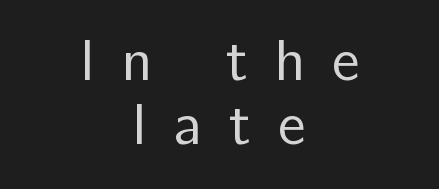
Q: Is the text bold? A: No.
Q: Is the text italic (slanted)? A: No, it is upright.
Q: Is the typeface a serif or a sans-serif typeface? A: Sans-serif.
Q: Is the text underlined? A: No.
Q: How is the paragraph aligned? A: Centered.
Q: Is the spacing between letters normal or unusually wide? A: Unusually wide.
Q: Is the spacing between lines tight, normal or loose? A: Tight.
Q: Width (condensed, normal, or wide)? A: Normal.
Q: Stroke contrast? A: Low.
Q: x-height? A: Medium.
Q: Monospaced? A: No.
